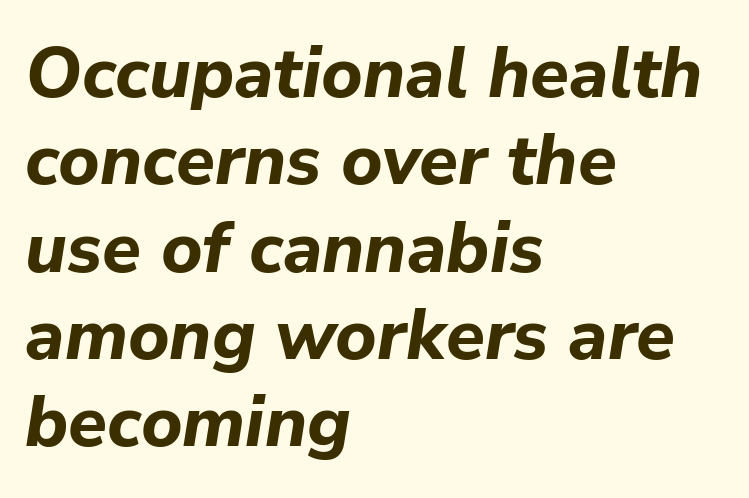
Nobody touched the tracking dial on this one. Each glyph is drawn with heavy, bold strokes. Type without underlining. The ragged edge is on the right, which tells us the setting is flush left. Character widths vary here, with narrow letters taking less room than wide ones. Posture: slanted.
